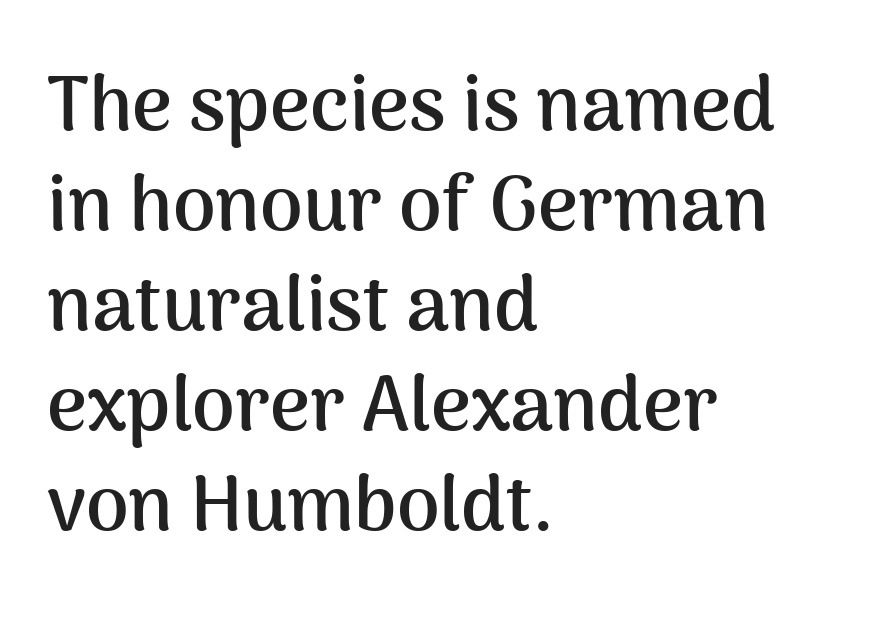
The image shows 77 px semibold sans-serif type, upright; set left-aligned, normal line spacing (1.3x), normal letter spacing, not underlined; medium stroke contrast and a medium x-height.
